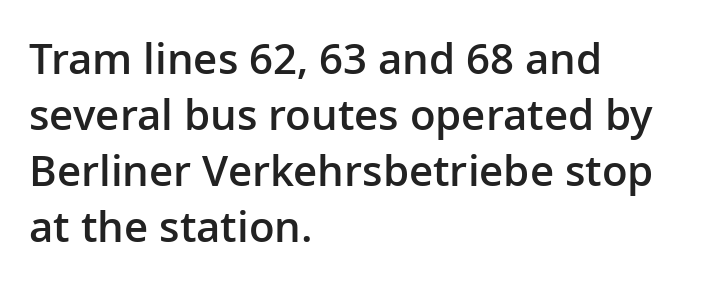
{"serif": "no", "italic": "no", "bold": "semi", "weight": "semibold", "width": "normal", "stroke_contrast": "low", "x_height": "medium", "monospaced": "no", "underline": "no", "align": "left", "line_spacing": "normal", "line_spacing_ratio": 1.33, "letter_spacing": "normal", "letter_spacing_em": 0.0, "glyph_px": 42}
